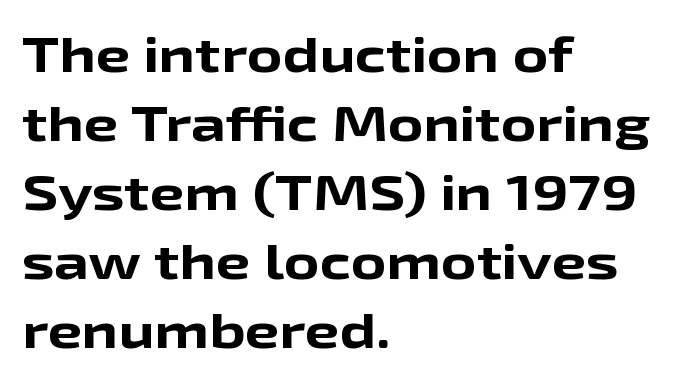
Q: Is the text bold? A: Yes.
Q: Is the text italic (slanted)? A: No, it is upright.
Q: Is the typeface a serif or a sans-serif typeface? A: Sans-serif.
Q: Is the text underlined? A: No.
Q: How is the paragraph aligned? A: Left-aligned.
Q: Is the spacing between letters normal or unusually wide? A: Normal.
Q: Is the spacing between lines tight, normal or loose? A: Normal.
Q: Width (condensed, normal, or wide)? A: Wide.
Q: Stroke contrast? A: Low.
Q: x-height? A: Medium.
Q: Monospaced? A: No.
